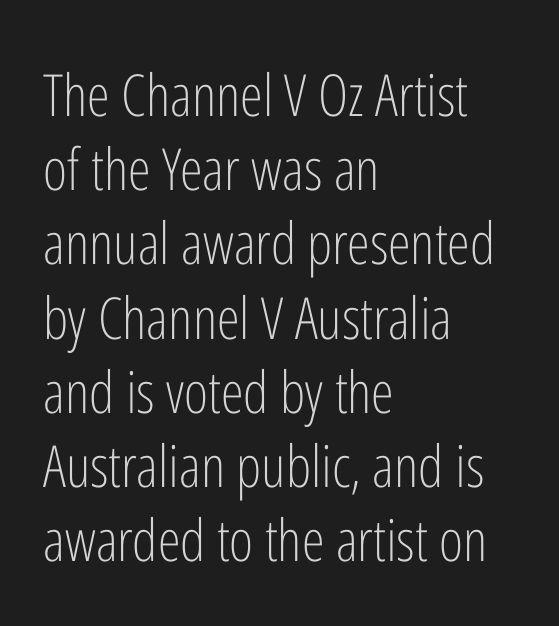
Check under the words: just untouched page. The passage shown is not bold in any degree. The lines in this sample share a left origin and differ only in where they stop. In terms of posture, this sample is upright.
